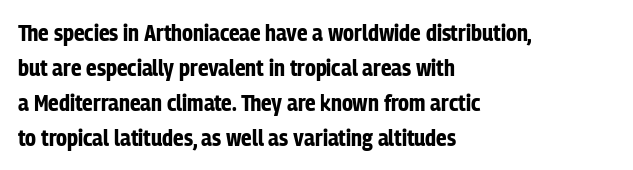
The image shows 23 px bold type, upright; set left-aligned, normal line spacing (1.52x), normal letter spacing, not underlined.
